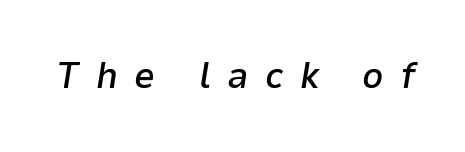
{"italic": "yes", "lean": "right", "slant_degrees": 9, "bold": "semi", "weight": "semibold", "width": "normal", "stroke_contrast": "low", "x_height": "medium", "monospaced": "no", "underline": "no", "letter_spacing": "wide", "letter_spacing_em": 0.45, "glyph_px": 37}
